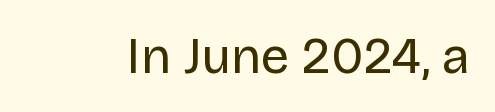
{"serif": "no", "italic": "no", "bold": "no", "weight": "regular", "width": "normal", "stroke_contrast": "low", "x_height": "large", "monospaced": "no", "underline": "no", "letter_spacing": "normal", "letter_spacing_em": 0.0, "glyph_px": 51}
